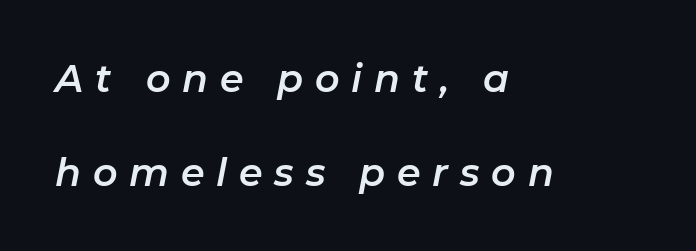
The image shows 38 px text type, italic (leaning right); set left-aligned, loose line spacing (2.47x), unusually wide letter spacing (+0.31 em), not underlined; low stroke contrast and a medium x-height.
